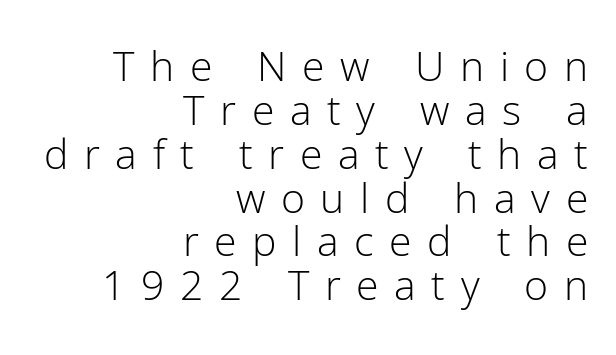
The image shows 41 px light sans-serif type, upright; set right-aligned, tight line spacing (1.07x), unusually wide letter spacing (+0.38 em), not underlined; low stroke contrast and a medium x-height.
